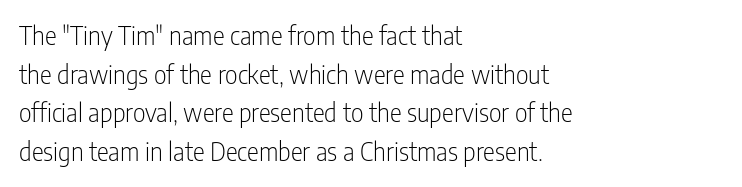
Notice how descenders clear the ascenders below comfortably — that's standard leading. Posture: vertical. Letter spacing: default. This rendering uses left alignment, leaving the right contour irregular.
